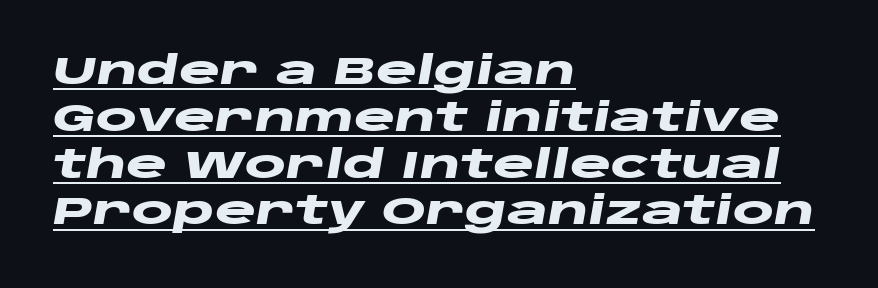
{"italic": "yes", "lean": "right", "slant_degrees": 10, "bold": "yes", "weight": "heavy", "width": "wide", "stroke_contrast": "low", "x_height": "large", "monospaced": "no", "underline": "yes", "align": "left", "line_spacing_ratio": 1.2, "letter_spacing": "normal", "letter_spacing_em": 0.0, "glyph_px": 39}
